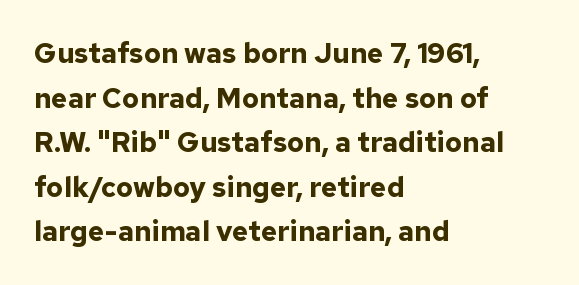
Q: Is the text bold? A: Yes.
Q: Is the text italic (slanted)? A: No, it is upright.
Q: Is the typeface a serif or a sans-serif typeface? A: Sans-serif.
Q: Is the text underlined? A: No.
Q: How is the paragraph aligned? A: Left-aligned.
Q: Is the spacing between letters normal or unusually wide? A: Normal.
Q: Is the spacing between lines tight, normal or loose? A: Normal.
Q: Width (condensed, normal, or wide)? A: Normal.
Q: Stroke contrast? A: Low.
Q: x-height? A: Medium.
Q: Monospaced? A: No.
